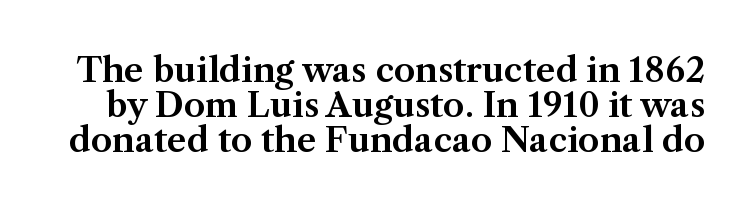
The image shows 34 px serif type, upright; set tight line spacing (1.03x), normal letter spacing, not underlined; medium stroke contrast and a medium x-height.
